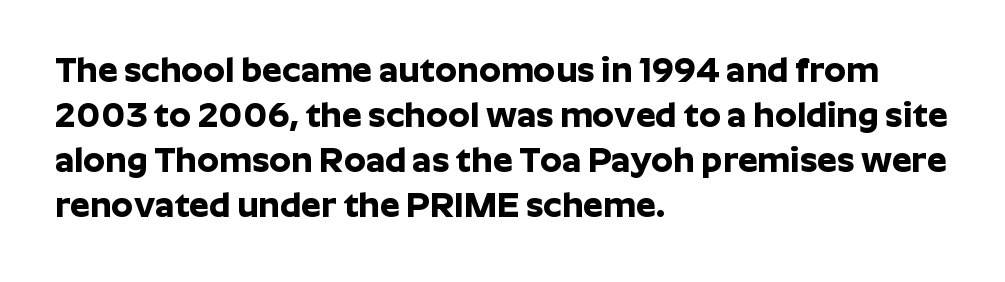
The image shows 35 px bold sans-serif type, upright; set left-aligned, normal line spacing (1.29x), normal letter spacing, not underlined; low stroke contrast and a medium x-height.
